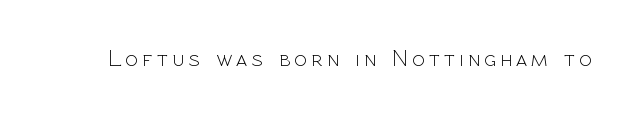
Q: Is the text bold? A: No.
Q: Is the text italic (slanted)? A: No, it is upright.
Q: Is the text underlined? A: No.
